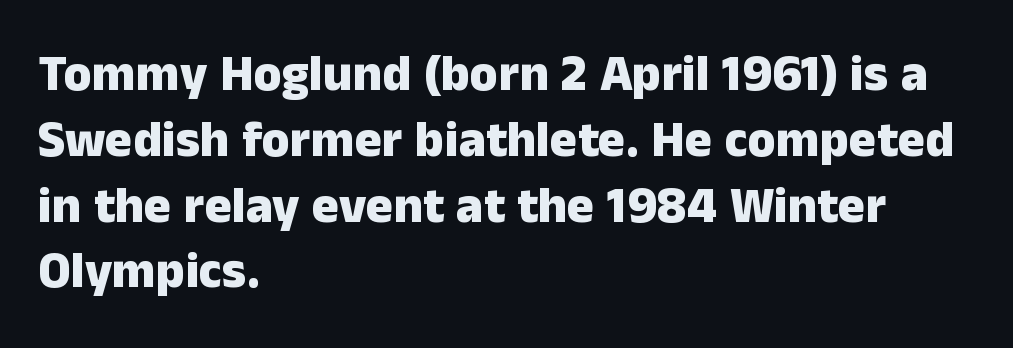
The image shows 51 px heavy sans-serif type, upright; set left-aligned, normal line spacing (1.29x), normal letter spacing, not underlined; low stroke contrast and a medium x-height.
